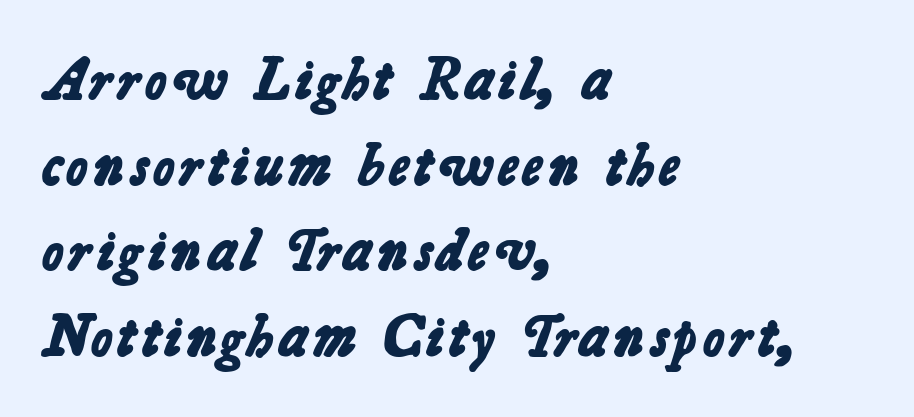
{"serif": "no", "bold": "yes", "weight": "bold", "width": "normal", "stroke_contrast": "low", "x_height": "medium", "monospaced": "no", "underline": "no", "align": "left", "line_spacing": "normal", "line_spacing_ratio": 1.45, "letter_spacing": "normal", "letter_spacing_em": 0.0, "glyph_px": 59}
